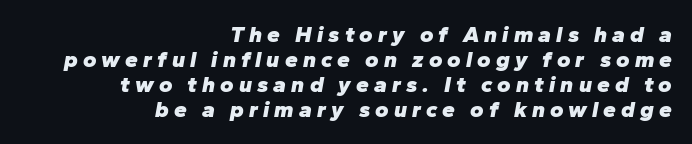
{"italic": "yes", "lean": "right", "slant_degrees": 10, "bold": "yes", "underline": "no", "align": "right", "line_spacing": "tight", "line_spacing_ratio": 1.09, "letter_spacing": "wide", "letter_spacing_em": 0.22, "glyph_px": 23}
